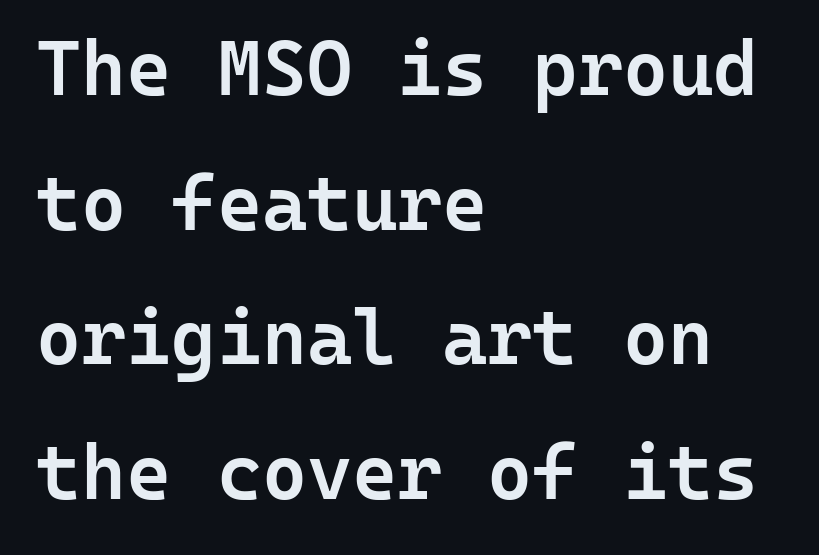
The image shows 77 px semibold sans-serif type, upright, monospaced; set left-aligned, line spacing 1.75x, normal letter spacing, not underlined; low stroke contrast and a medium x-height.
